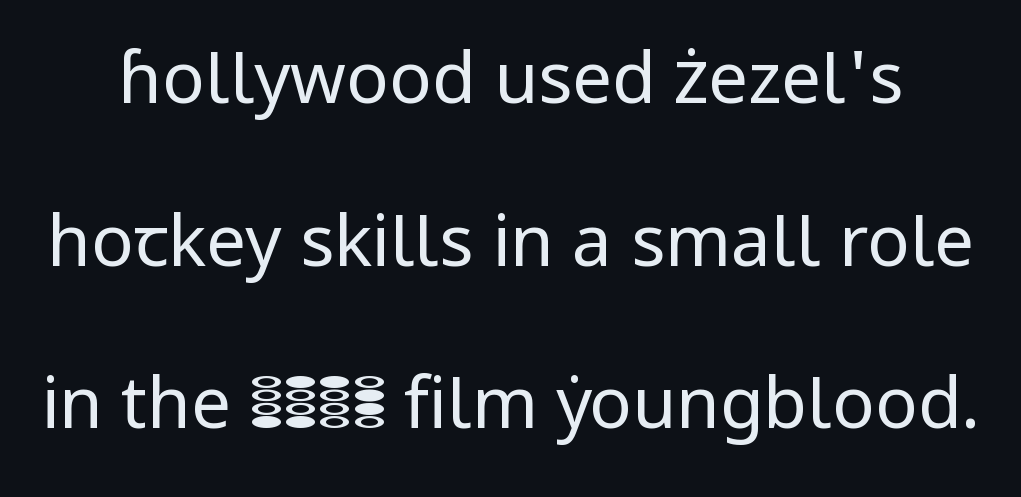
Q: Is the text bold? A: No.
Q: Is the text italic (slanted)? A: No, it is upright.
Q: Is the typeface a serif or a sans-serif typeface? A: Sans-serif.
Q: Is the text underlined? A: No.
Q: Is the spacing between letters normal or unusually wide? A: Normal.
Q: Is the spacing between lines tight, normal or loose? A: Loose.
Q: Width (condensed, normal, or wide)? A: Normal.
Q: Stroke contrast? A: Low.
Q: x-height? A: Medium.
Q: Monospaced? A: No.
